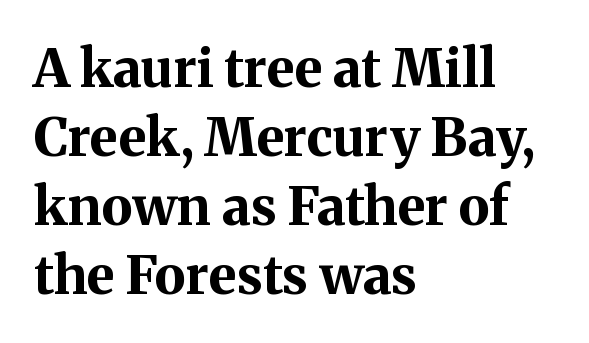
The image shows 53 px bold serif type, upright; set left-aligned, normal line spacing (1.3x), normal letter spacing, not underlined; medium stroke contrast and a medium x-height.
